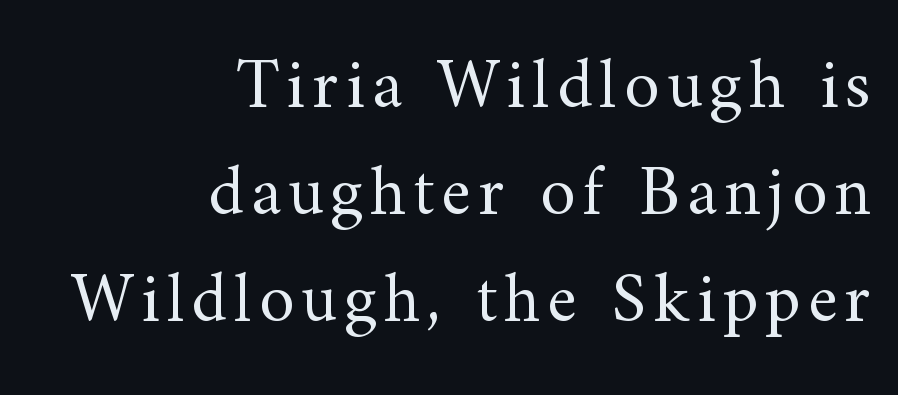
Proportional: the letters do not fall into vertical columns. The passage shown stacks its lines at a standard gap. The typeface has the unassuming heft of standard copy or less. The letters stand upright; this is a roman face. The lines in this sample share a right terminus and differ only in where they begin.
